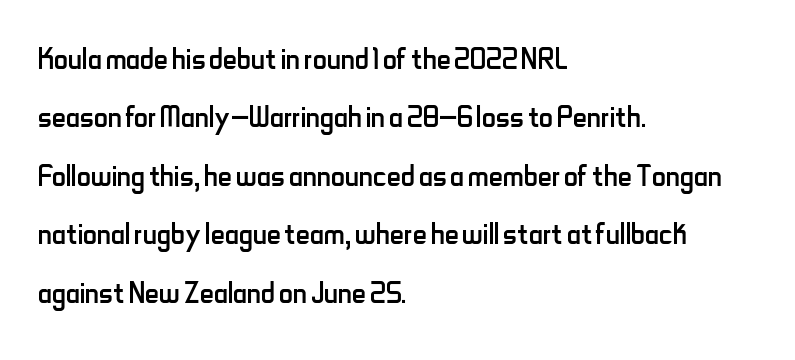
The image shows 39 px regular-weight, condensed sans-serif type, upright; set left-aligned, normal line spacing (1.5x), normal letter spacing, not underlined; low stroke contrast and a small x-height.
